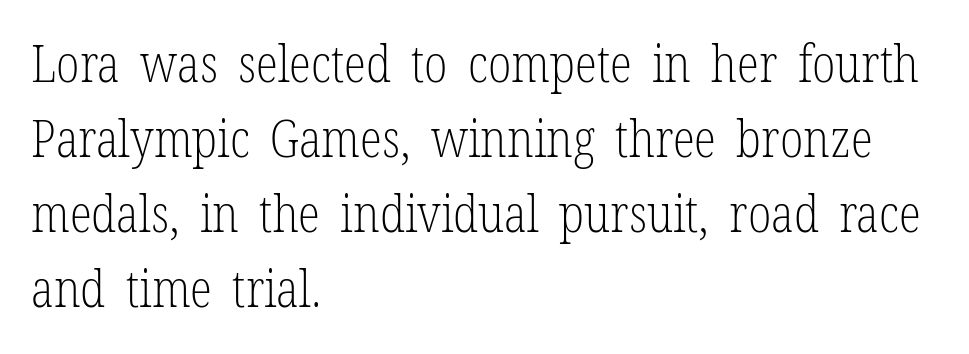
The image shows 51 px light, condensed serif type, upright; set left-aligned, normal line spacing (1.47x), normal letter spacing, not underlined; low stroke contrast and a medium x-height.
